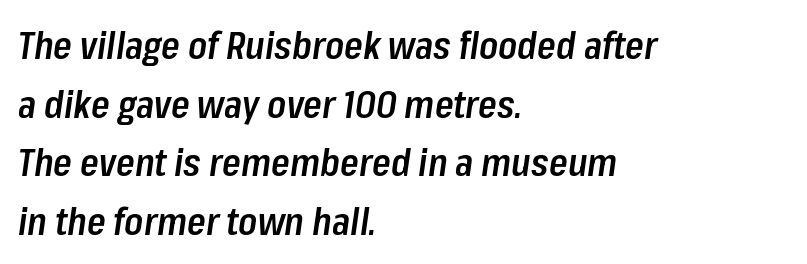
The image shows 38 px semibold, condensed type, italic (leaning right); set left-aligned, normal line spacing (1.54x), normal letter spacing, not underlined; low stroke contrast and a medium x-height.
